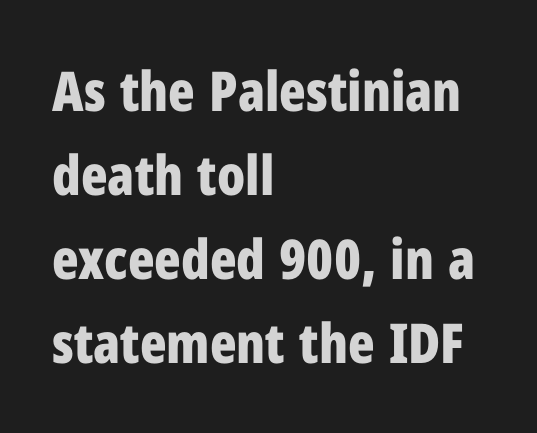
Vertically, the passage feels balanced, rows spaced as you'd expect. Each glyph is drawn with heavy, bold strokes. These lines are rendered in a variable-pitch font. The passage is arranged the way most books set body copy — flush left. The gaps between neighbouring characters are ordinary and unremarkable.
